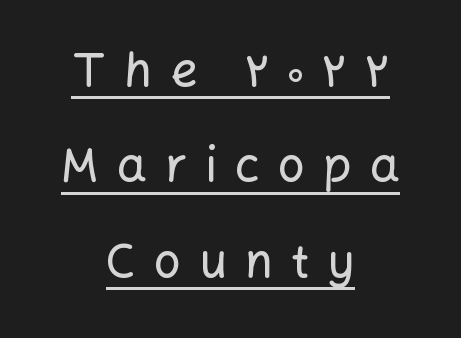
The image shows 47 px sans-serif type, upright; set centered, loose line spacing (2.03x), unusually wide letter spacing (+0.39 em), underlined; low stroke contrast and a medium x-height.
